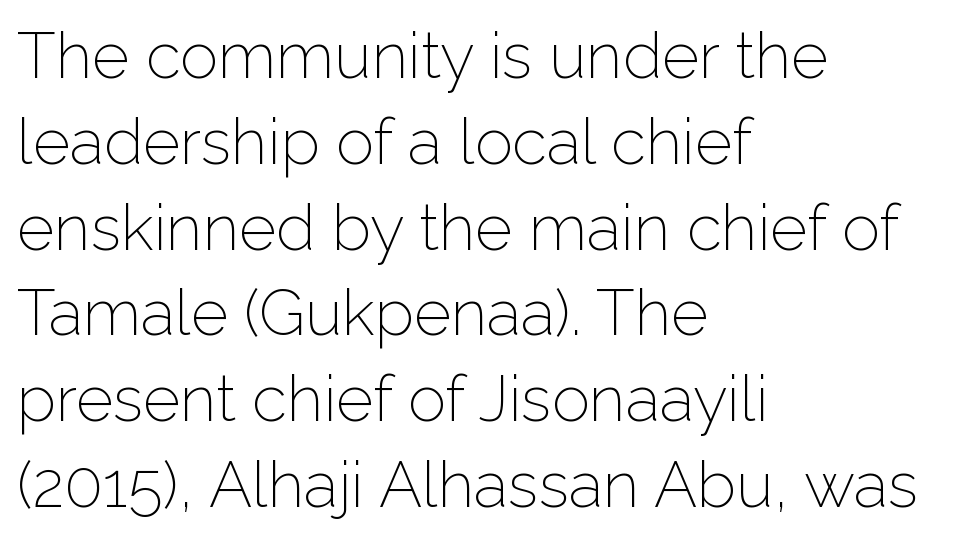
Q: Is the text bold? A: No.
Q: Is the text italic (slanted)? A: No, it is upright.
Q: Is the typeface a serif or a sans-serif typeface? A: Sans-serif.
Q: Is the text underlined? A: No.
Q: How is the paragraph aligned? A: Left-aligned.
Q: Is the spacing between letters normal or unusually wide? A: Normal.
Q: Is the spacing between lines tight, normal or loose? A: Normal.
Q: Width (condensed, normal, or wide)? A: Normal.
Q: Stroke contrast? A: Low.
Q: x-height? A: Medium.
Q: Monospaced? A: No.
